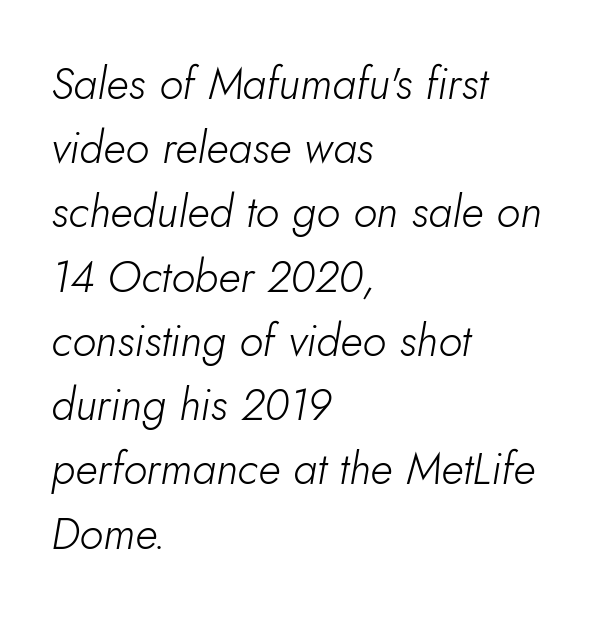
The image shows 44 px light type, italic (leaning right); set left-aligned, normal line spacing (1.46x), normal letter spacing, not underlined; low stroke contrast and a small x-height.
